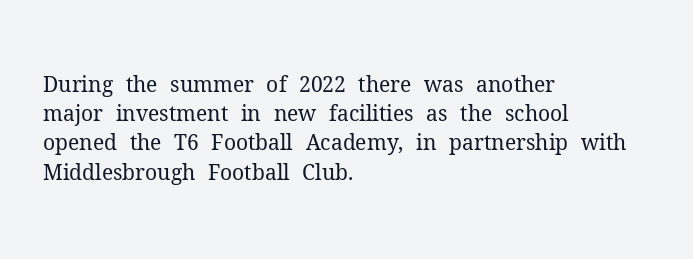
Tracking here is standard; glyphs follow each other at the usual distance. Heft: none added — not bold. These lines are set flush left with a ragged right edge. The letters stand straight up with perfectly vertical stems. Has an underline been added? It has not.
